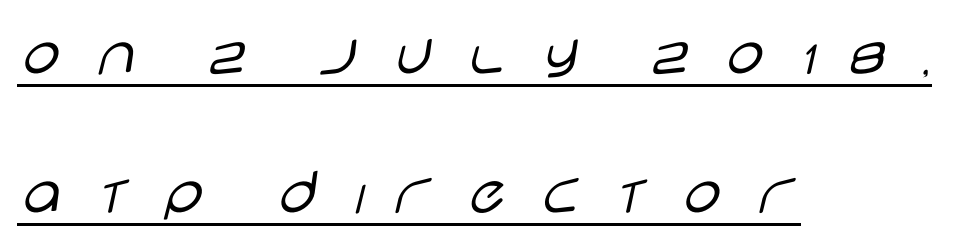
Baseline-to-baseline distance is far greater than the letter height. Note the varied advance widths — an 'i' is clearly narrower than an 'm'. The specimen includes a rule beneath the text block's lines.
